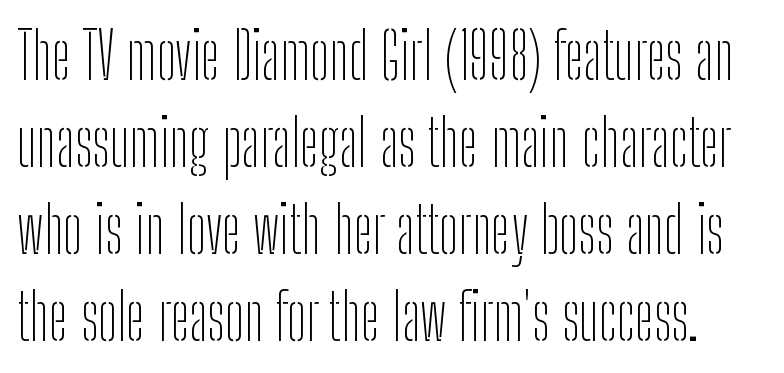
{"serif": "no", "italic": "no", "bold": "no", "weight": "thin", "width": "condensed", "stroke_contrast": "low", "x_height": "medium", "monospaced": "no", "underline": "no", "line_spacing": "normal", "line_spacing_ratio": 1.36, "letter_spacing": "normal", "letter_spacing_em": 0.0, "glyph_px": 64}
